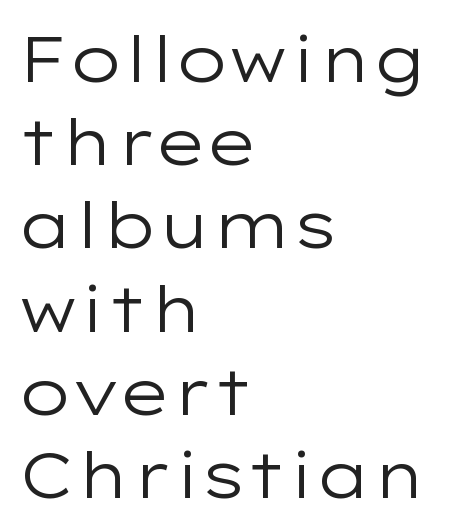
{"serif": "no", "italic": "no", "bold": "no", "weight": "regular", "width": "wide", "stroke_contrast": "low", "x_height": "medium", "monospaced": "no", "underline": "no", "align": "left", "line_spacing": "normal", "line_spacing_ratio": 1.3, "letter_spacing": "normal", "letter_spacing_em": 0.0, "glyph_px": 64}
